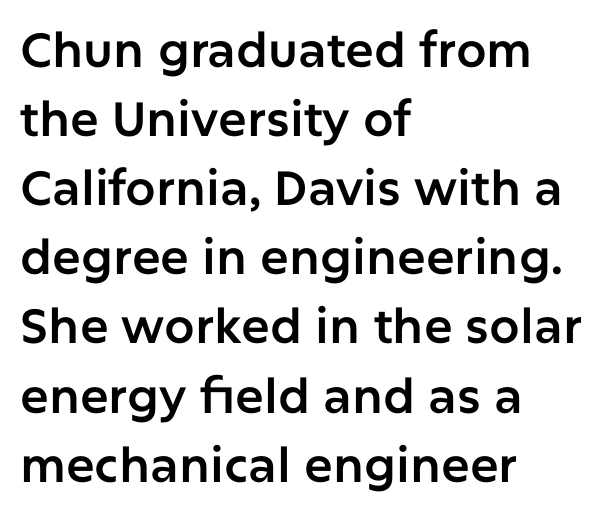
Q: Is the text italic (slanted)? A: No, it is upright.
Q: Is the typeface a serif or a sans-serif typeface? A: Sans-serif.
Q: Is the text underlined? A: No.
Q: How is the paragraph aligned? A: Left-aligned.
Q: Is the spacing between letters normal or unusually wide? A: Normal.
Q: Is the spacing between lines tight, normal or loose? A: Normal.
Q: Width (condensed, normal, or wide)? A: Normal.
Q: Stroke contrast? A: Low.
Q: x-height? A: Medium.
Q: Monospaced? A: No.
